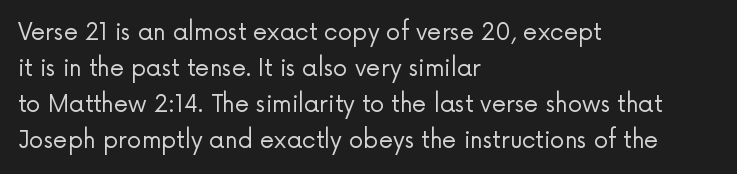
{"italic": "no", "bold": "no", "underline": "no", "align": "left", "line_spacing": "normal", "line_spacing_ratio": 1.57, "letter_spacing": "normal", "letter_spacing_em": 0.0, "glyph_px": 23}
